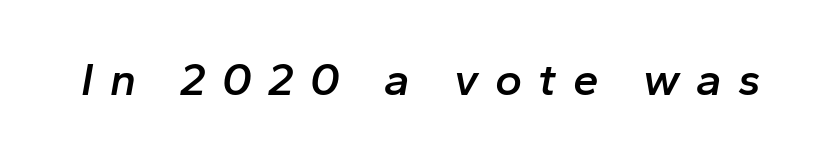
Q: Is the text bold? A: Semi-bold.
Q: Is the text italic (slanted)? A: Yes, it leans right by about 10 degrees.
Q: Is the text underlined? A: No.
Q: Is the spacing between letters normal or unusually wide? A: Unusually wide.
Q: Width (condensed, normal, or wide)? A: Normal.
Q: Stroke contrast? A: Low.
Q: x-height? A: Medium.
Q: Monospaced? A: No.
